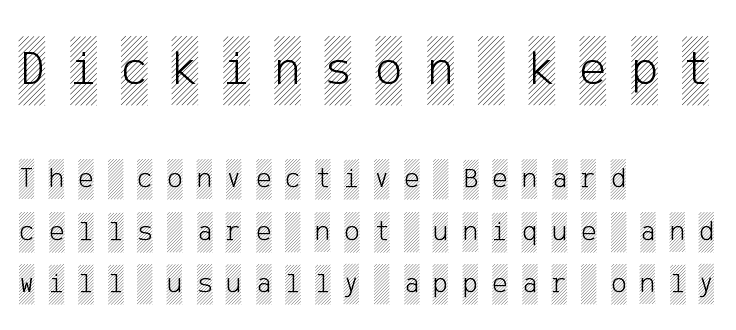
Q: Is the text italic (slanted)? A: No, it is upright.
Q: Is the text underlined? A: No.
Q: How is the paragraph aligned? A: Left-aligned.
Q: Is the spacing between letters normal or unusually wide? A: Unusually wide.
Q: Which block of text is set in a larger size, the first (top) or the second (bottom)? A: The first (top) one.
Q: Width (condensed, normal, or wide)? A: Condensed.
Q: x-height? A: Large.
